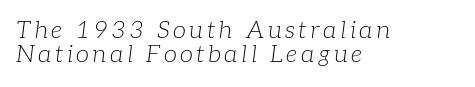
The image shows 24 px text type, italic (leaning right); set left-aligned, tight line spacing (1.02x), not underlined.
